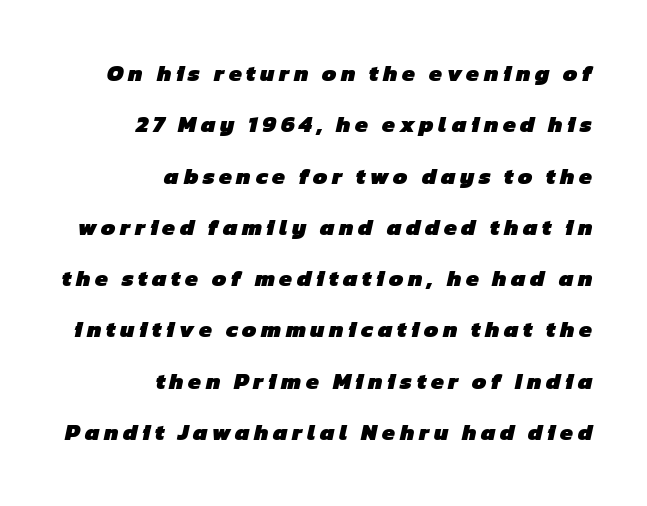
The image shows 23 px bold type; set right-aligned, loose line spacing (2.23x), unusually wide letter spacing (+0.2 em), not underlined.
